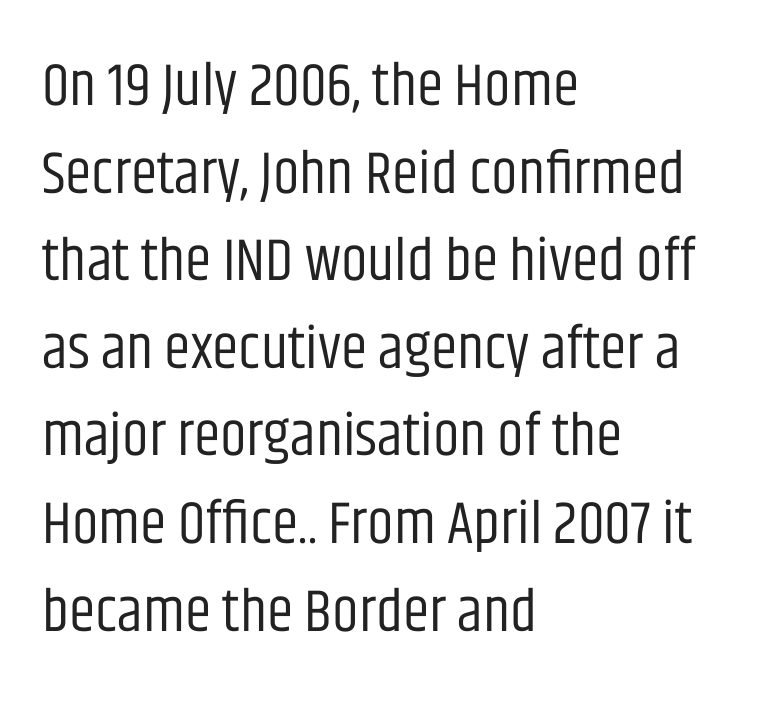
Nothing heavy about these letters — not bold at all. The compositor pushed each line to the left boundary. Regarding serifs, this sample does without them. Honestly, the letter spacing is just normal — you wouldn't notice it.
